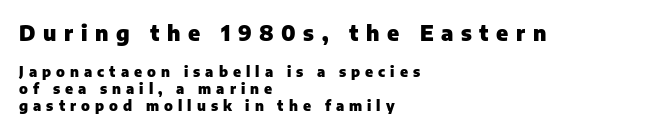
{"italic": "no", "bold": "yes", "underline": "no", "align": "left", "line_spacing_ratio": 1.23, "letter_spacing": "wide", "letter_spacing_em": 0.36, "larger_block": "first", "size_ratio": 1.5, "glyph_px": 21}
